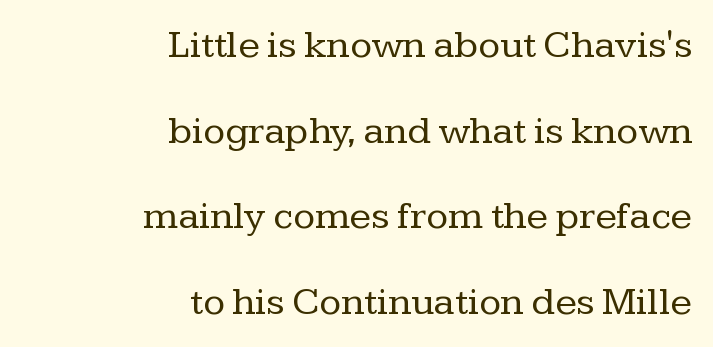
The image shows 40 px regular-weight serif type, upright; set right-aligned, loose line spacing (2.14x), normal letter spacing, not underlined; low stroke contrast and a medium x-height.
